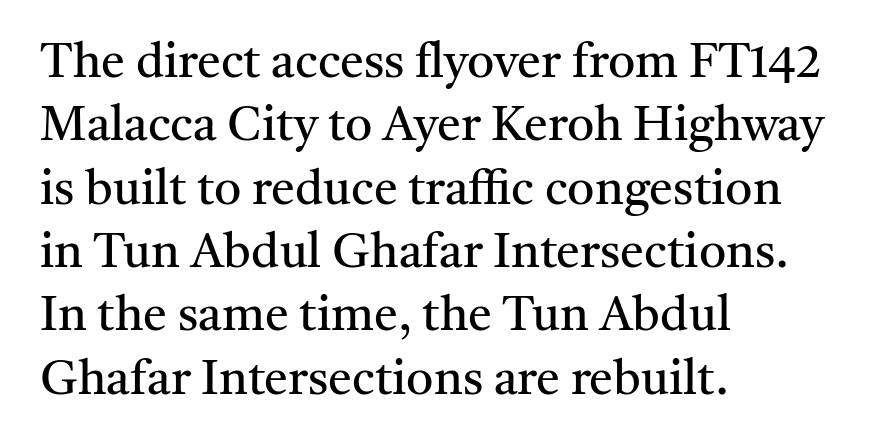
The image shows 48 px regular-weight serif type, upright; set left-aligned, normal line spacing (1.32x), normal letter spacing, not underlined; medium stroke contrast and a medium x-height.
